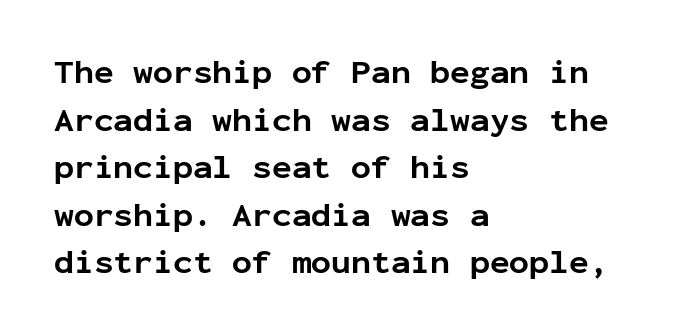
Q: Is the text bold? A: Yes.
Q: Is the text italic (slanted)? A: No, it is upright.
Q: Is the typeface a serif or a sans-serif typeface? A: Sans-serif.
Q: Is the text underlined? A: No.
Q: How is the paragraph aligned? A: Left-aligned.
Q: Is the spacing between letters normal or unusually wide? A: Normal.
Q: Is the spacing between lines tight, normal or loose? A: Normal.
Q: Width (condensed, normal, or wide)? A: Normal.
Q: Stroke contrast? A: Low.
Q: x-height? A: Medium.
Q: Monospaced? A: Yes.
